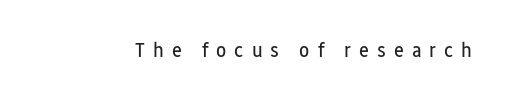
The image shows 21 px text type, upright; set unusually wide letter spacing (+0.38 em), not underlined.
